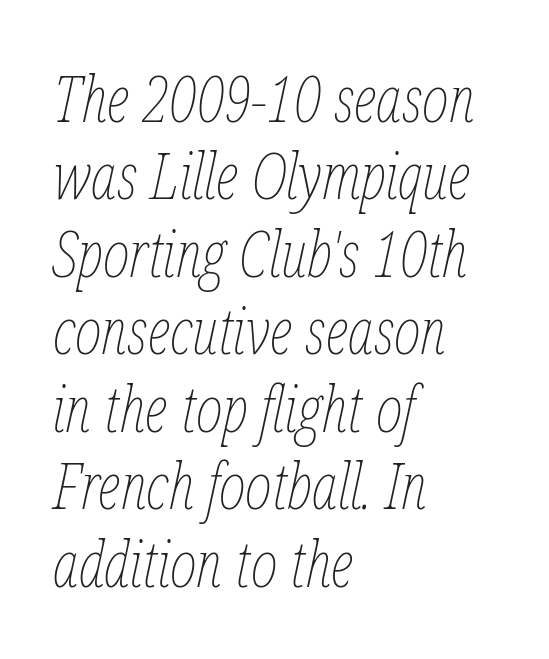
{"italic": "yes", "lean": "right", "slant_degrees": 12, "bold": "no", "weight": "thin", "width": "condensed", "stroke_contrast": "low", "x_height": "medium", "monospaced": "no", "underline": "no", "align": "left", "line_spacing_ratio": 1.21, "letter_spacing": "normal", "letter_spacing_em": 0.0, "glyph_px": 64}
